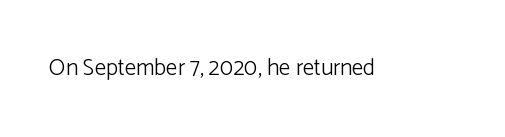
Q: Is the text bold? A: No.
Q: Is the text italic (slanted)? A: No, it is upright.
Q: Is the text underlined? A: No.
Q: Is the spacing between letters normal or unusually wide? A: Normal.
